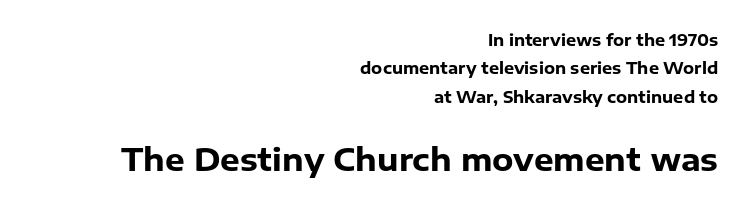
Q: Is the text bold? A: Yes.
Q: Is the text italic (slanted)? A: No, it is upright.
Q: Is the typeface a serif or a sans-serif typeface? A: Sans-serif.
Q: Is the text underlined? A: No.
Q: How is the paragraph aligned? A: Right-aligned.
Q: Is the spacing between letters normal or unusually wide? A: Normal.
Q: Which block of text is set in a larger size, the first (top) or the second (bottom)? A: The second (bottom) one.
Q: Width (condensed, normal, or wide)? A: Normal.
Q: Stroke contrast? A: Low.
Q: x-height? A: Medium.
Q: Monospaced? A: No.
